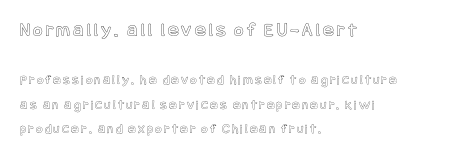
The image shows 20 px text type, upright; set left-aligned, line spacing 1.78x, not underlined; the first (top) block is 1.43x larger.
